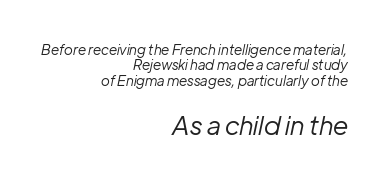
The image shows 26 px text type, italic (leaning right); set right-aligned, tight line spacing (1.09x), normal letter spacing, not underlined; the second (bottom) block is 1.86x larger.
